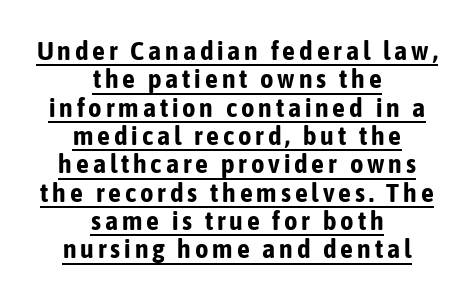
The image shows 26 px bold type, upright; set centered, tight line spacing (1.09x), underlined.
